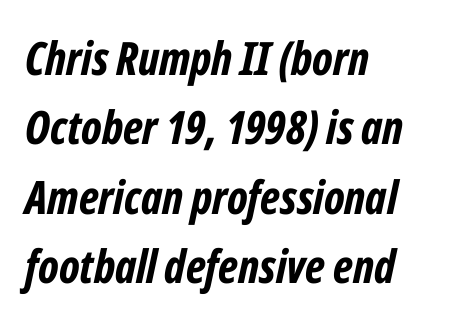
It's the slanting kind of type. Type without underlining. Each line starts at the same left margin while the right side varies. Line spacing here is normal. Is the type bold? Yes — the strokes are clearly thick and heavy.
